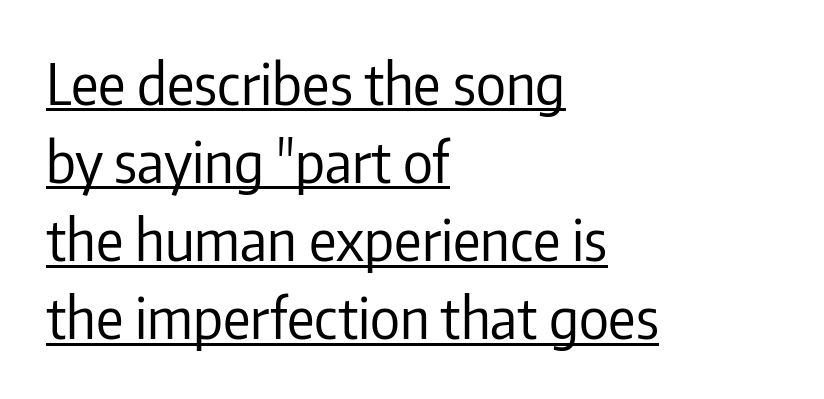
Does extra space separate the letters? No, they use regular spacing. In terms of posture, this sample is upright. Is this a fixed-width face? No — the glyphs have proportional, varying widths. Regarding serifs, this sample does without them. Regarding leading, the lines here are spaced in the standard way. Bold? No — there's no thickening of the strokes.
